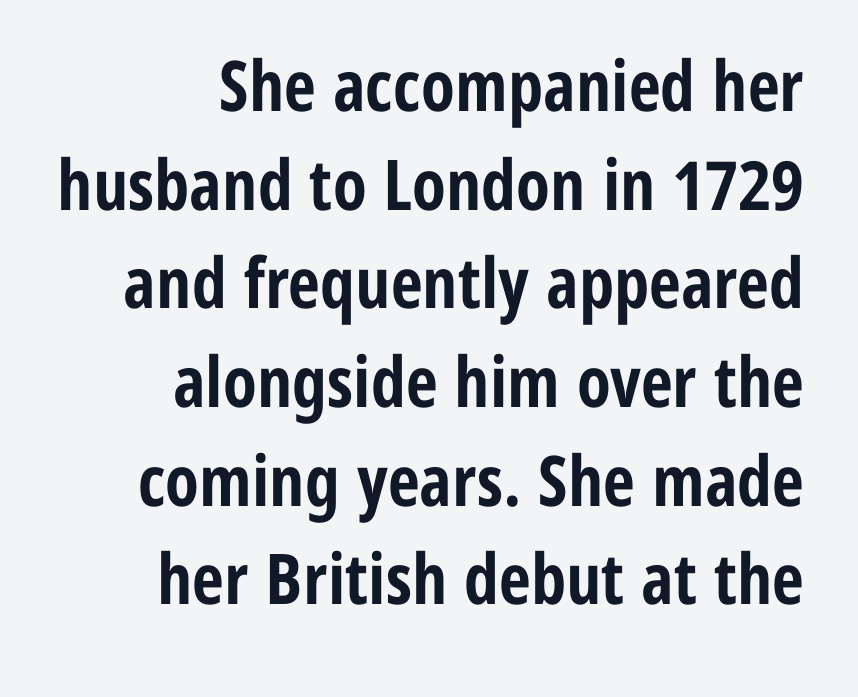
The image shows 70 px bold, condensed sans-serif type, upright; set right-aligned, normal line spacing (1.41x), normal letter spacing, not underlined; low stroke contrast and a medium x-height.
